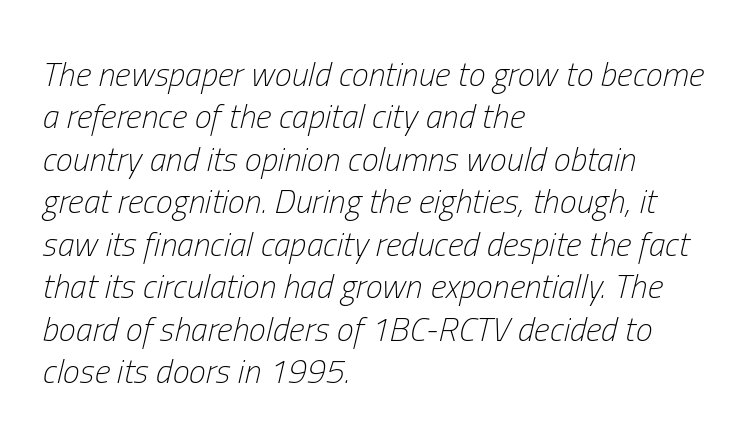
The font sits on the lighter half of the weight spectrum, regular included. The passage shown stacks its lines at a standard gap. Notice how the passage keeps a crisp vertical edge on the left only. The gaps between neighbouring characters are ordinary and unremarkable.
